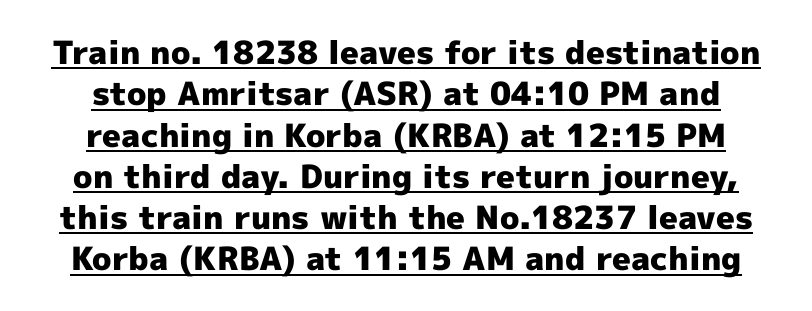
{"serif": "no", "italic": "no", "bold": "yes", "weight": "heavy", "width": "normal", "x_height": "medium", "monospaced": "no", "underline": "yes", "align": "center", "line_spacing": "normal", "line_spacing_ratio": 1.29, "letter_spacing": "normal", "letter_spacing_em": 0.0, "glyph_px": 32}
